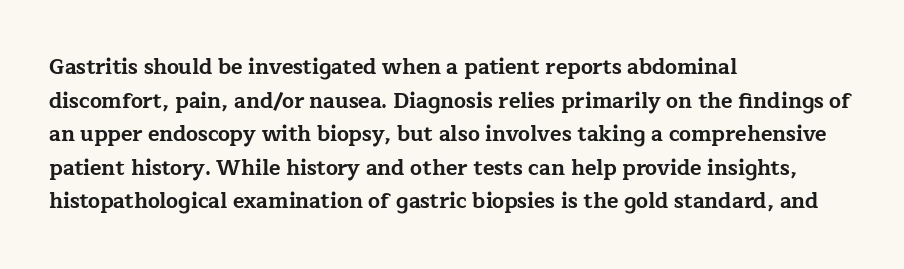
This sample uses plain, unmodified letter spacing. The lines are quadded left. If you measured baseline to baseline, you'd find a middling distance. A dark, heavy texture on the line: the type is bold. Unmarked baselines from the first word to the last.
